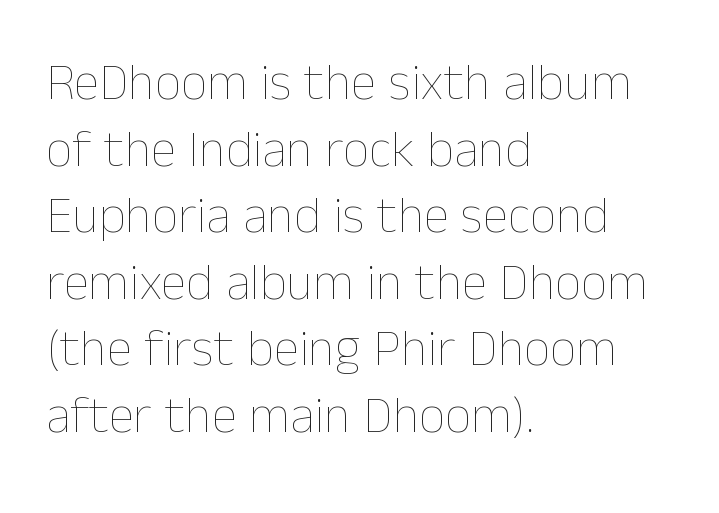
Q: Is the text bold? A: No.
Q: Is the text italic (slanted)? A: No, it is upright.
Q: Is the text underlined? A: No.
Q: How is the paragraph aligned? A: Left-aligned.
Q: Is the spacing between letters normal or unusually wide? A: Normal.
Q: Is the spacing between lines tight, normal or loose? A: Normal.
Q: Width (condensed, normal, or wide)? A: Normal.
Q: Stroke contrast? A: Low.
Q: x-height? A: Medium.
Q: Monospaced? A: No.
